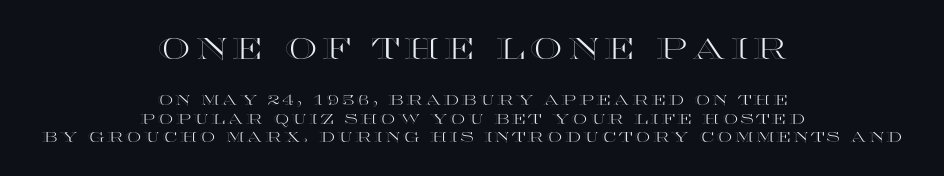
{"italic": "no", "width": "wide", "x_height": "large", "monospaced": "no", "underline": "no", "align": "center", "line_spacing": "normal", "line_spacing_ratio": 1.31, "larger_block": "first", "size_ratio": 2.07, "glyph_px": 29}
